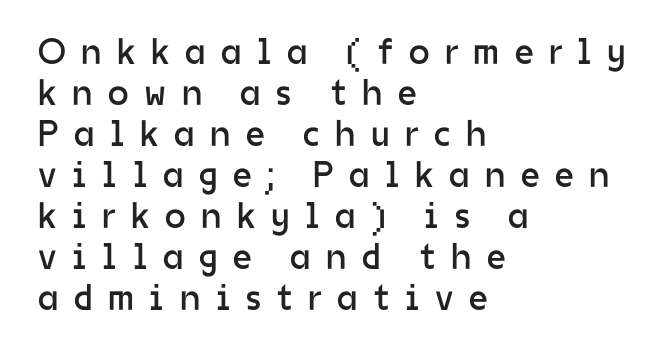
Weight class: somewhere from thin through regular. Cramped leading. Posture: vertical. This is sans-serif lettering, the kind often seen on screens and signage. The glyphs are unaccompanied by any horizontal stroke below them. Is the block centered? No — it sits flush against the left margin.
